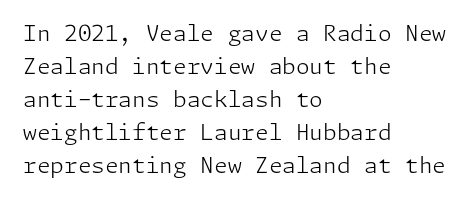
In terms of leading, this rendering sits right in the middle. Quick note: not italic, upright. Stems here are at most as thick as an everyday book face. Letter spacing: default.
